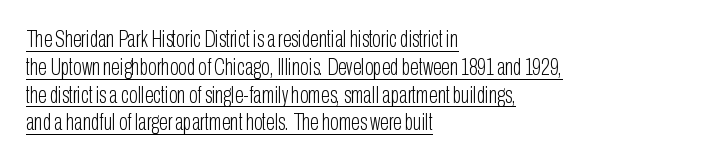
This sample uses an upright cut, with every glyph sitting square on the baseline. The type is set solid horizontally, with unmodified tracking. Nothing heavy about these letters — not bold at all. Like a heading marked for emphasis, these lines bear an underscore. One-word summary of the alignment: left.
